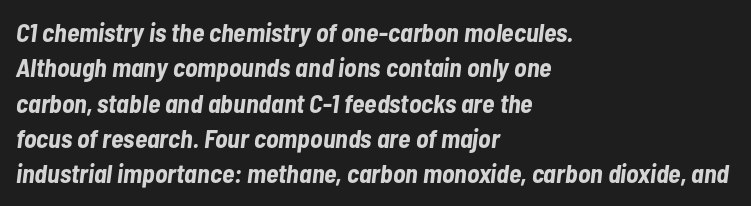
{"italic": "yes", "lean": "right", "slant_degrees": 7, "bold": "yes", "underline": "no", "align": "left", "line_spacing": "normal", "line_spacing_ratio": 1.36, "letter_spacing": "normal", "letter_spacing_em": 0.0, "glyph_px": 26}
